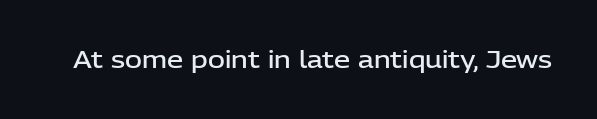
The image shows 23 px text type, upright; set normal letter spacing, not underlined.
